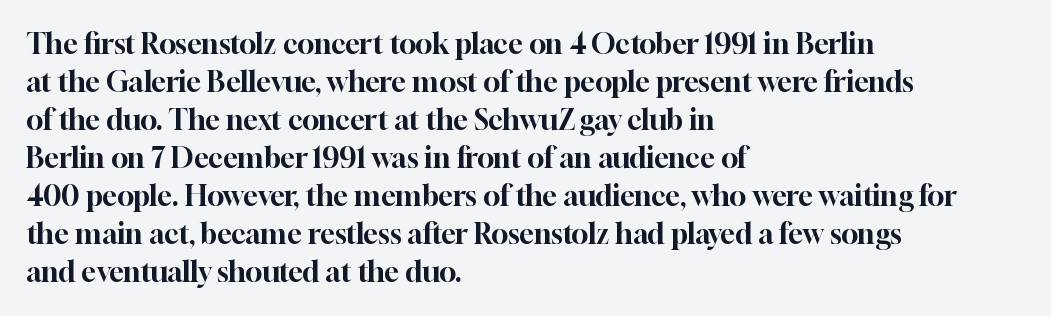
Q: Is the text italic (slanted)? A: No, it is upright.
Q: Is the typeface a serif or a sans-serif typeface? A: Serif.
Q: Is the text underlined? A: No.
Q: How is the paragraph aligned? A: Left-aligned.
Q: Is the spacing between letters normal or unusually wide? A: Normal.
Q: Is the spacing between lines tight, normal or loose? A: Normal.
Q: Width (condensed, normal, or wide)? A: Normal.
Q: Stroke contrast? A: High.
Q: x-height? A: Medium.
Q: Monospaced? A: No.
